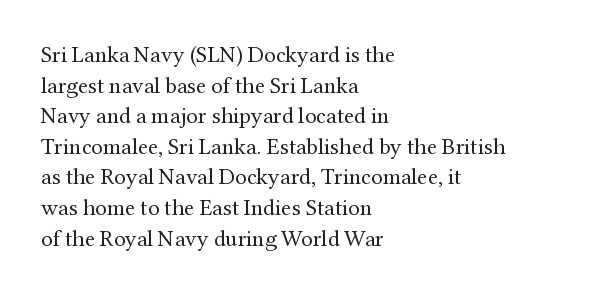
Vertical spacing — default. The text block is weighted toward the left margin, trailing off unevenly rightward. The baseline area is clear. These lines keep a tight, regular rhythm from letter to letter. No extra ink here — the face is not bold.
